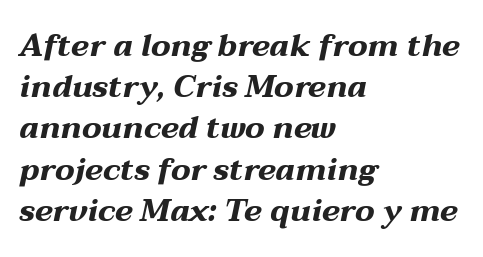
Q: Is the text bold? A: Yes.
Q: Is the text italic (slanted)? A: Yes, it leans right by about 12 degrees.
Q: Is the text underlined? A: No.
Q: How is the paragraph aligned? A: Left-aligned.
Q: Is the spacing between letters normal or unusually wide? A: Normal.
Q: Is the spacing between lines tight, normal or loose? A: Normal.
Q: Width (condensed, normal, or wide)? A: Wide.
Q: Stroke contrast? A: Medium.
Q: x-height? A: Medium.
Q: Monospaced? A: No.
